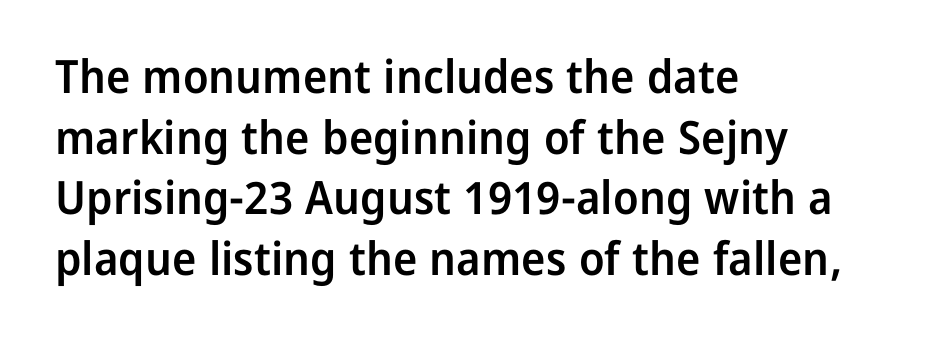
The image shows 46 px semibold sans-serif type, upright; set left-aligned, normal line spacing (1.32x), normal letter spacing, not underlined; low stroke contrast and a medium x-height.
